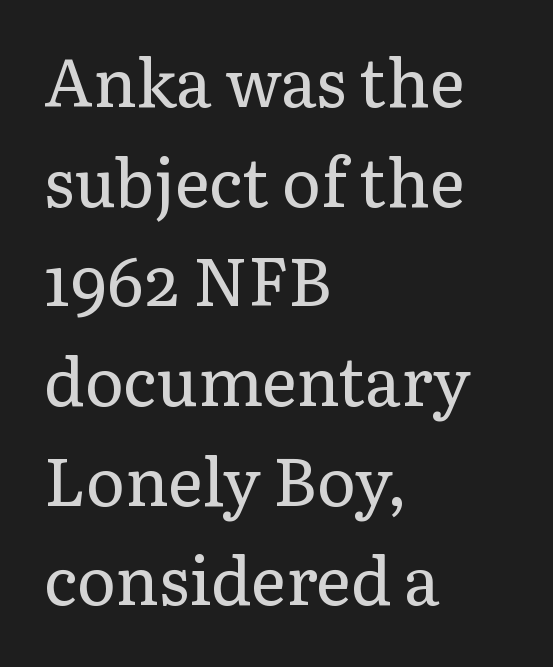
The image shows 66 px regular-weight serif type, upright; set left-aligned, normal line spacing (1.51x), normal letter spacing, not underlined; low stroke contrast and a medium x-height.
